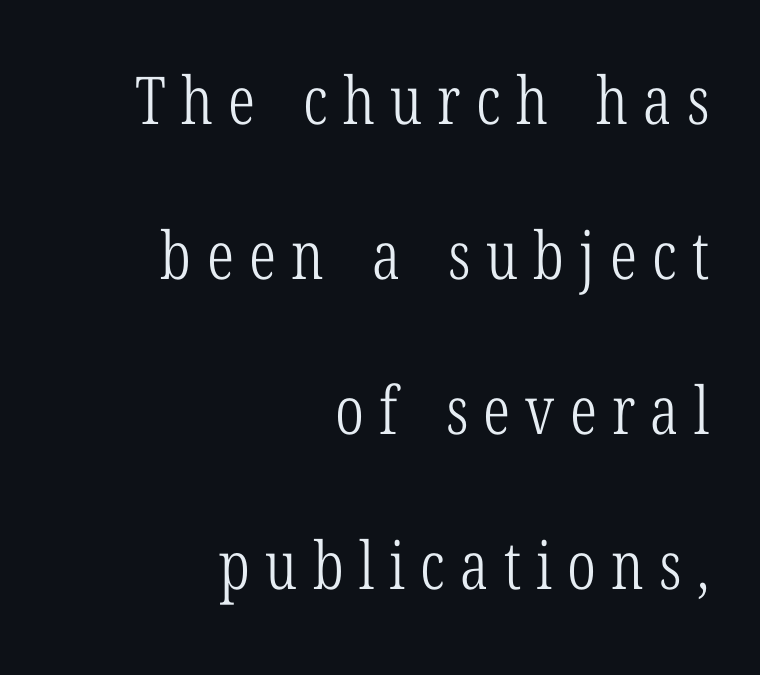
{"serif": "yes", "italic": "no", "bold": "no", "weight": "light", "width": "condensed", "stroke_contrast": "low", "x_height": "medium", "monospaced": "no", "underline": "no", "align": "right", "line_spacing": "loose", "line_spacing_ratio": 2.35, "letter_spacing": "wide", "letter_spacing_em": 0.23, "glyph_px": 66}
